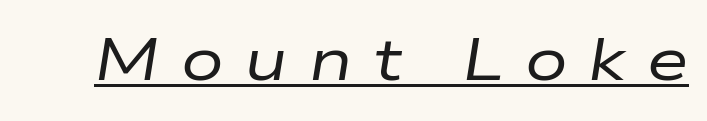
The letters look calm and open, with moderate or lighter stems. When letters slant like this, we call the style italic. Caption: expanded tracking, letters set apart. Underlining? Definitely there.
